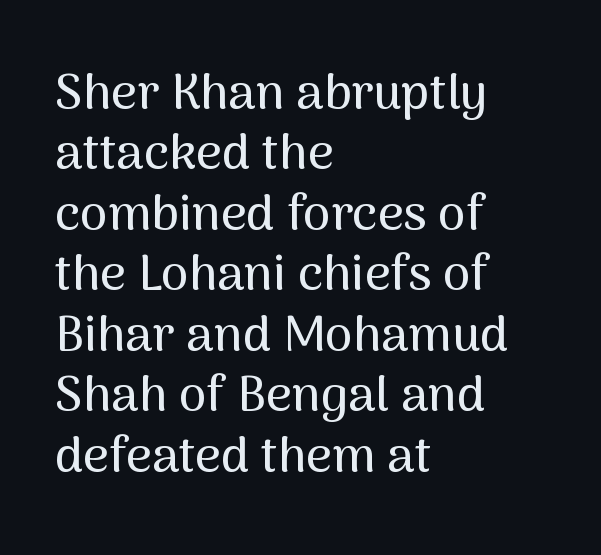
Q: Is the text italic (slanted)? A: No, it is upright.
Q: Is the typeface a serif or a sans-serif typeface? A: Sans-serif.
Q: Is the text underlined? A: No.
Q: How is the paragraph aligned? A: Left-aligned.
Q: Is the spacing between letters normal or unusually wide? A: Normal.
Q: Width (condensed, normal, or wide)? A: Normal.
Q: Stroke contrast? A: Medium.
Q: x-height? A: Medium.
Q: Monospaced? A: No.
